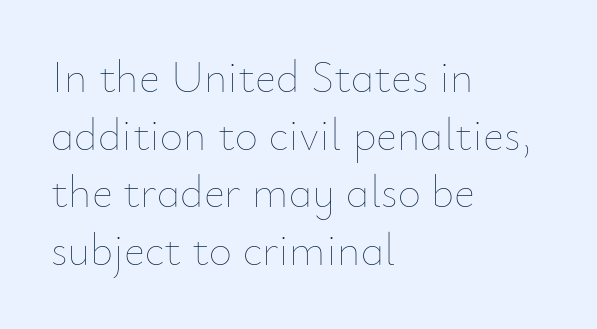
The image shows 45 px thin type, upright; set left-aligned, normal line spacing (1.28x), normal letter spacing, not underlined; low stroke contrast and a small x-height.
